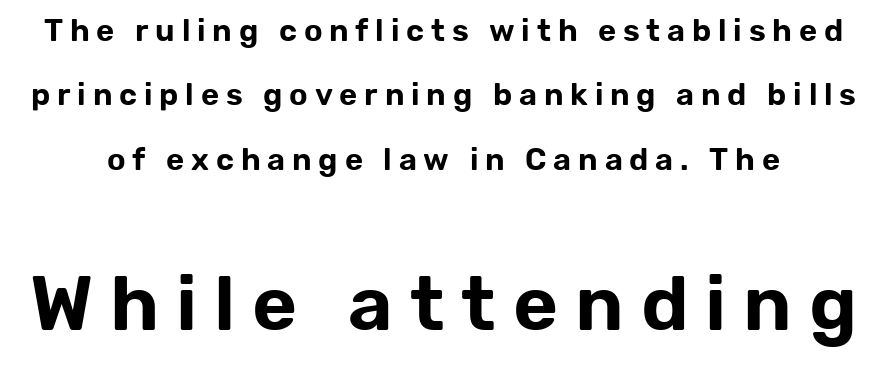
{"serif": "no", "italic": "no", "width": "normal", "stroke_contrast": "low", "x_height": "medium", "monospaced": "no", "underline": "no", "line_spacing": "loose", "line_spacing_ratio": 2.08, "letter_spacing": "wide", "letter_spacing_em": 0.22, "larger_block": "second", "size_ratio": 2.48, "glyph_px": 77}
